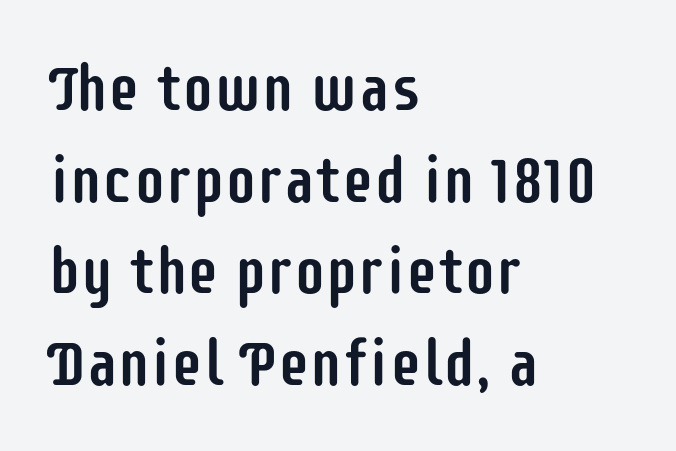
The image shows 64 px condensed sans-serif type, upright; set left-aligned, normal line spacing (1.43x), normal letter spacing, not underlined; low stroke contrast and a large x-height.
